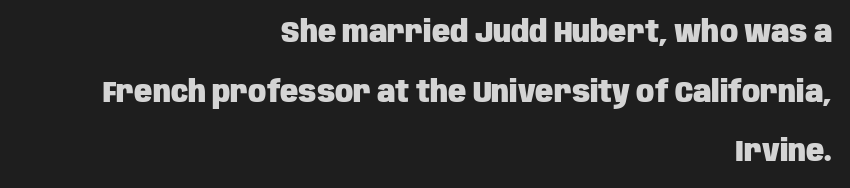
Q: Is the text bold? A: Yes.
Q: Is the text italic (slanted)? A: No, it is upright.
Q: Is the typeface a serif or a sans-serif typeface? A: Sans-serif.
Q: Is the text underlined? A: No.
Q: How is the paragraph aligned? A: Right-aligned.
Q: Is the spacing between letters normal or unusually wide? A: Normal.
Q: Is the spacing between lines tight, normal or loose? A: Loose.
Q: Width (condensed, normal, or wide)? A: Condensed.
Q: Stroke contrast? A: Low.
Q: x-height? A: Large.
Q: Monospaced? A: No.
